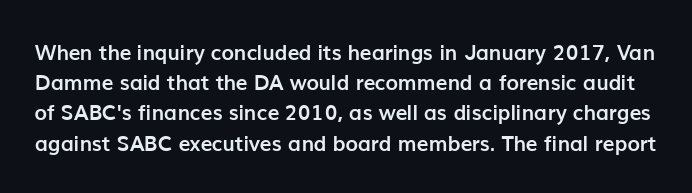
Q: Is the text bold? A: Yes.
Q: Is the text italic (slanted)? A: No, it is upright.
Q: Is the text underlined? A: No.
Q: Is the spacing between letters normal or unusually wide? A: Normal.
Q: Is the spacing between lines tight, normal or loose? A: Normal.
